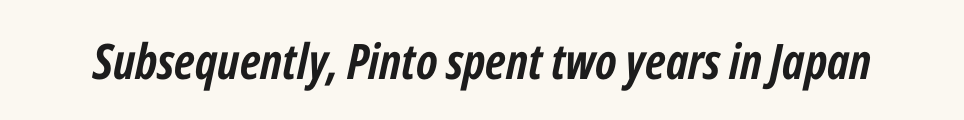
Plenty of ink on the page — the face is bold. These lines keep a tight, regular rhythm from letter to letter. Here the designer chose a conventional face with non-uniform glyph widths. Is the type slanted? Yes — the strokes lean at a clear angle.
